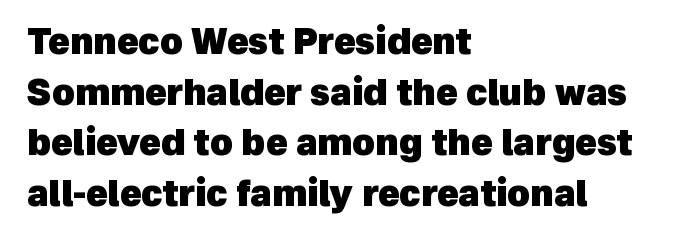
{"serif": "no", "bold": "yes", "weight": "heavy", "width": "normal", "x_height": "medium", "monospaced": "no", "underline": "no", "align": "left", "line_spacing": "normal", "line_spacing_ratio": 1.45, "letter_spacing": "normal", "letter_spacing_em": 0.0, "glyph_px": 35}
